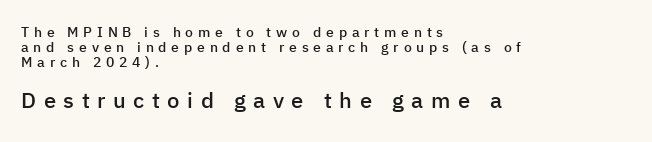
{"italic": "no", "bold": "semi", "underline": "no", "align": "left", "line_spacing": "tight", "line_spacing_ratio": 1.06, "letter_spacing": "wide", "letter_spacing_em": 0.34, "larger_block": "second", "size_ratio": 1.57, "glyph_px": 22}
